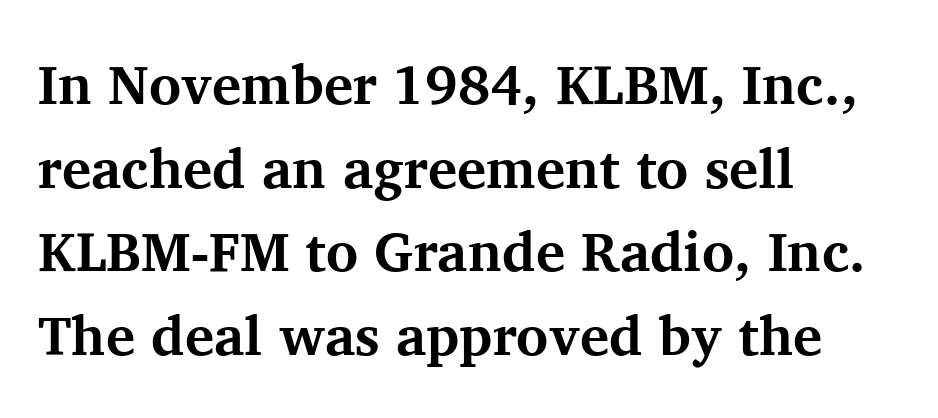
{"serif": "yes", "italic": "no", "bold": "yes", "weight": "bold", "width": "normal", "stroke_contrast": "medium", "x_height": "medium", "monospaced": "no", "underline": "no", "align": "left", "line_spacing": "normal", "line_spacing_ratio": 1.52, "letter_spacing": "normal", "letter_spacing_em": 0.0, "glyph_px": 55}
